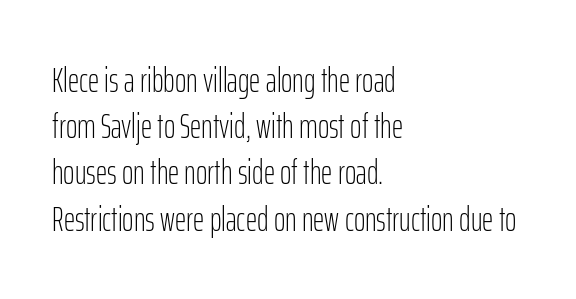
The image shows 35 px light, condensed sans-serif type, upright; set left-aligned, normal line spacing (1.32x), normal letter spacing, not underlined; low stroke contrast and a medium x-height.
